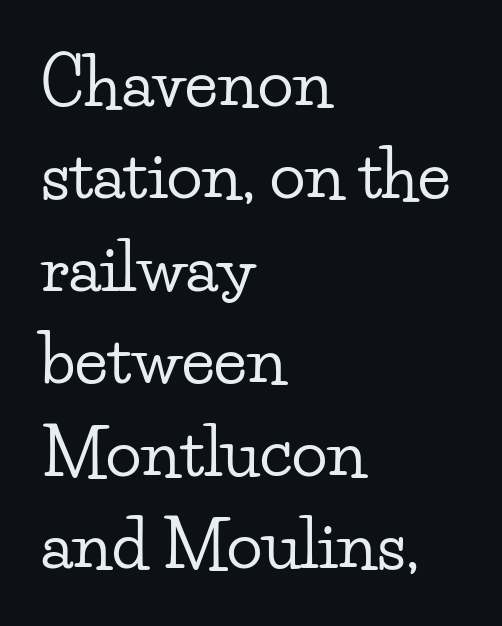
{"serif": "yes", "italic": "no", "width": "wide", "stroke_contrast": "low", "x_height": "small", "monospaced": "no", "underline": "no", "align": "left", "line_spacing": "normal", "line_spacing_ratio": 1.4, "letter_spacing": "normal", "letter_spacing_em": 0.0, "glyph_px": 66}
